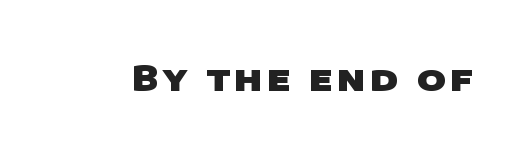
Q: Is the text bold? A: Yes.
Q: Is the typeface a serif or a sans-serif typeface? A: Sans-serif.
Q: Is the text underlined? A: No.
Q: Width (condensed, normal, or wide)? A: Wide.
Q: Stroke contrast? A: Low.
Q: x-height? A: Large.
Q: Monospaced? A: No.
